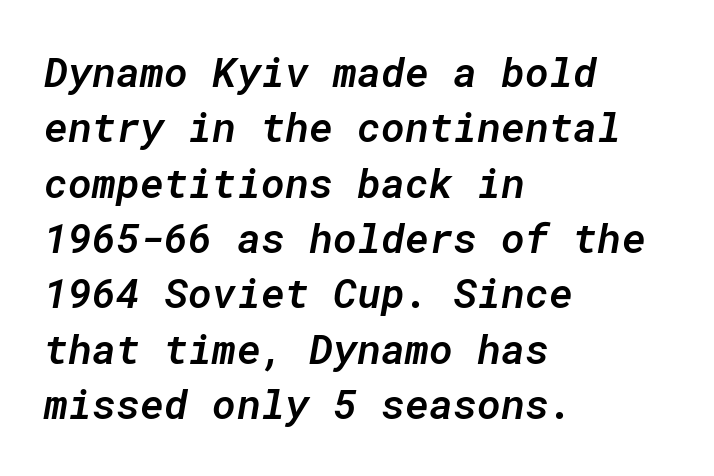
Q: Is the text bold? A: Semi-bold.
Q: Is the text italic (slanted)? A: Yes, it leans right by about 10 degrees.
Q: Is the text underlined? A: No.
Q: How is the paragraph aligned? A: Left-aligned.
Q: Is the spacing between letters normal or unusually wide? A: Normal.
Q: Is the spacing between lines tight, normal or loose? A: Normal.
Q: Width (condensed, normal, or wide)? A: Normal.
Q: Stroke contrast? A: Low.
Q: x-height? A: Medium.
Q: Monospaced? A: Yes.
